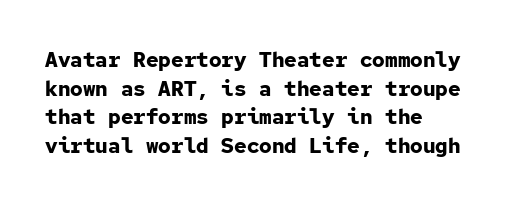
Notice how descenders clear the ascenders below comfortably — that's standard leading. Clear beneath every line of the passage. These lines are set flush left with a ragged right edge. The type sits square on the baseline with zero lean. Each word holds together tightly as a unit, with standard inter-letter gaps.
